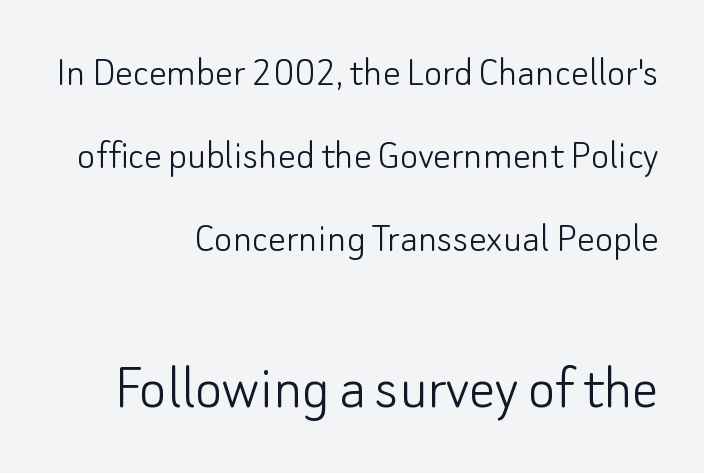
{"serif": "no", "italic": "no", "bold": "no", "weight": "light", "width": "normal", "stroke_contrast": "low", "x_height": "small", "monospaced": "no", "underline": "no", "align": "right", "line_spacing_ratio": 1.89, "letter_spacing": "normal", "letter_spacing_em": 0.0, "larger_block": "second", "size_ratio": 1.5, "glyph_px": 66}
